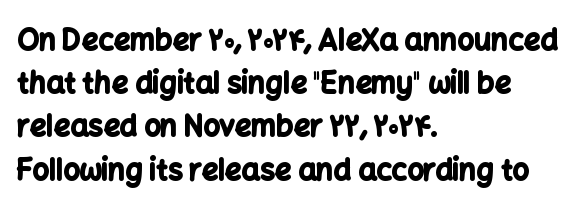
A bare baseline throughout the passage. A typesetter would mark this as roman, not italic. Note the varied advance widths — an 'i' is clearly narrower than an 'm'. Successive baselines arrive at the customary interval. The rendering shows plain stroke endings on the letterforms — a sans-serif design.
